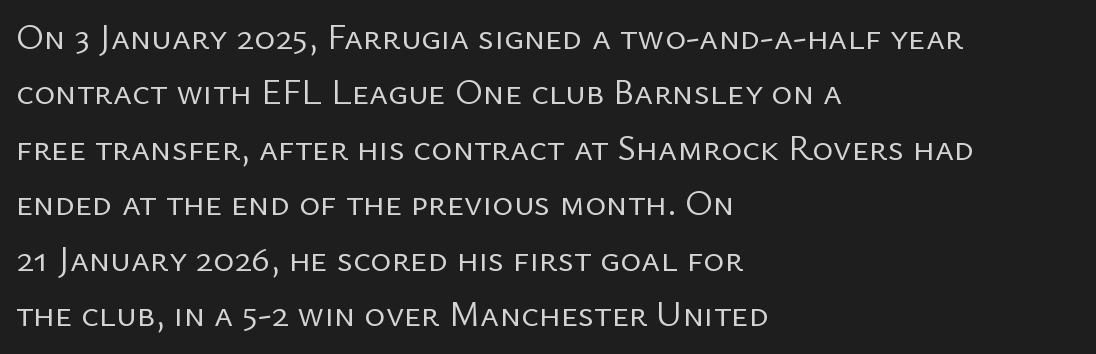
Q: Is the text bold? A: No.
Q: Is the text italic (slanted)? A: No, it is upright.
Q: Is the typeface a serif or a sans-serif typeface? A: Sans-serif.
Q: Is the text underlined? A: No.
Q: How is the paragraph aligned? A: Left-aligned.
Q: Is the spacing between letters normal or unusually wide? A: Normal.
Q: Is the spacing between lines tight, normal or loose? A: Normal.
Q: Width (condensed, normal, or wide)? A: Normal.
Q: Stroke contrast? A: Low.
Q: x-height? A: Medium.
Q: Monospaced? A: No.
